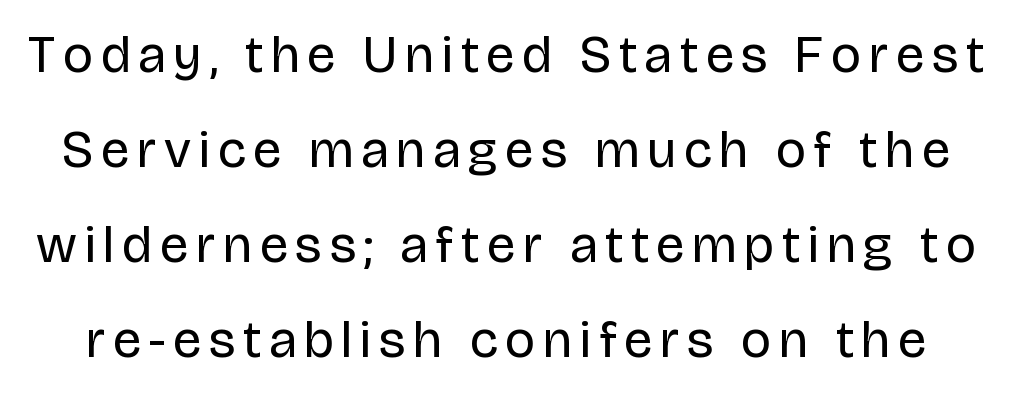
The image shows 52 px regular-weight sans-serif type, upright; set line spacing 1.83x, not underlined; low stroke contrast and a large x-height.
